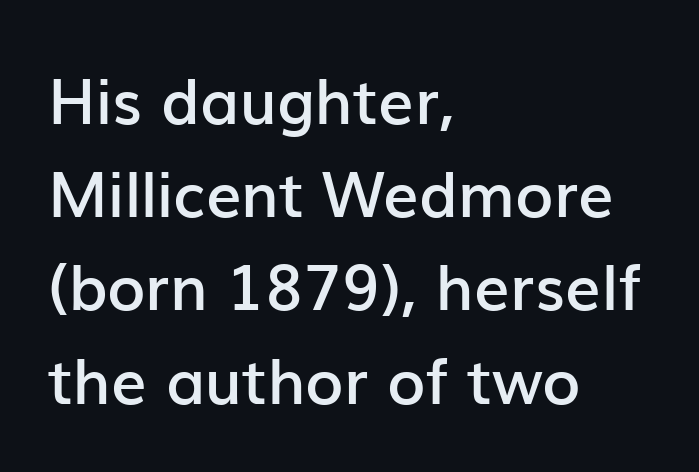
{"serif": "no", "italic": "no", "bold": "semi", "weight": "semibold", "width": "normal", "stroke_contrast": "low", "x_height": "medium", "monospaced": "no", "underline": "no", "align": "left", "line_spacing": "normal", "line_spacing_ratio": 1.48, "letter_spacing": "normal", "letter_spacing_em": 0.0, "glyph_px": 63}
